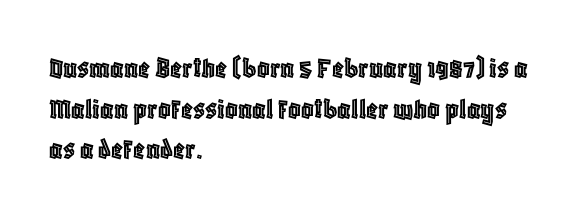
{"italic": "no", "width": "condensed", "x_height": "large", "monospaced": "no", "underline": "no", "align": "left", "line_spacing": "normal", "line_spacing_ratio": 1.31, "letter_spacing": "normal", "letter_spacing_em": 0.0, "glyph_px": 31}
